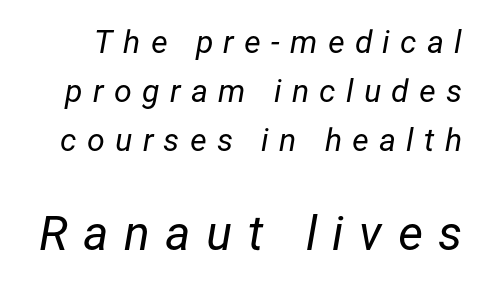
Regarding leading, the lines here are spaced in the standard way. The whole block is typeset with a tilt. Small over large — that's the arrangement of the two blocks here. Clear beneath every line of the passage.
